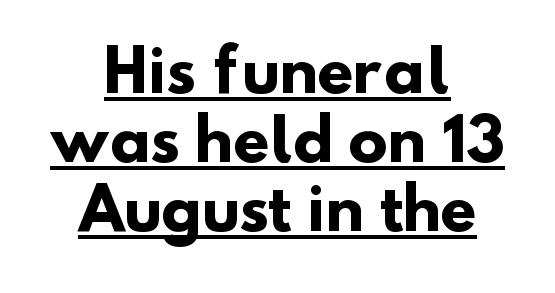
Q: Is the text bold? A: Yes.
Q: Is the typeface a serif or a sans-serif typeface? A: Sans-serif.
Q: Is the text underlined? A: Yes.
Q: How is the paragraph aligned? A: Centered.
Q: Is the spacing between letters normal or unusually wide? A: Normal.
Q: Width (condensed, normal, or wide)? A: Normal.
Q: Stroke contrast? A: Low.
Q: x-height? A: Small.
Q: Monospaced? A: No.
